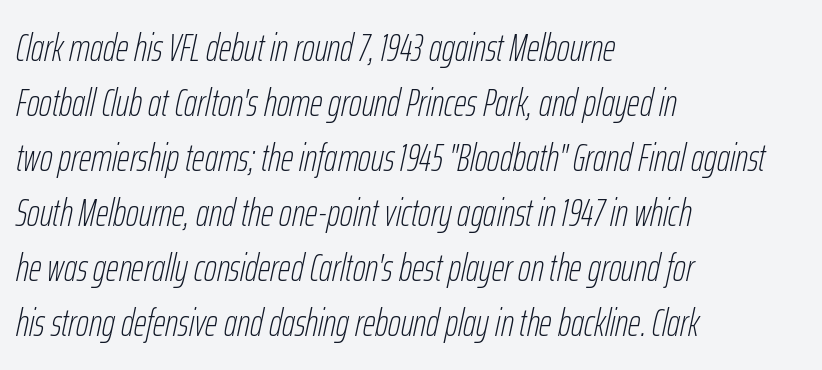
{"italic": "yes", "lean": "right", "slant_degrees": 12, "bold": "no", "weight": "thin", "width": "condensed", "stroke_contrast": "low", "x_height": "medium", "monospaced": "no", "underline": "no", "align": "left", "line_spacing": "normal", "line_spacing_ratio": 1.41, "letter_spacing": "normal", "letter_spacing_em": 0.0, "glyph_px": 39}
